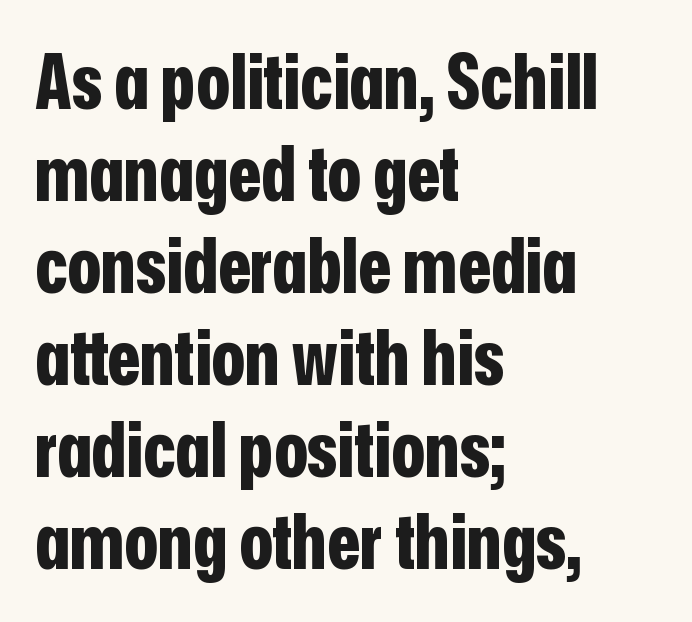
Q: Is the text bold? A: Yes.
Q: Is the text italic (slanted)? A: No, it is upright.
Q: Is the typeface a serif or a sans-serif typeface? A: Sans-serif.
Q: Is the text underlined? A: No.
Q: How is the paragraph aligned? A: Left-aligned.
Q: Is the spacing between letters normal or unusually wide? A: Normal.
Q: Width (condensed, normal, or wide)? A: Condensed.
Q: Stroke contrast? A: Low.
Q: x-height? A: Medium.
Q: Monospaced? A: No.
